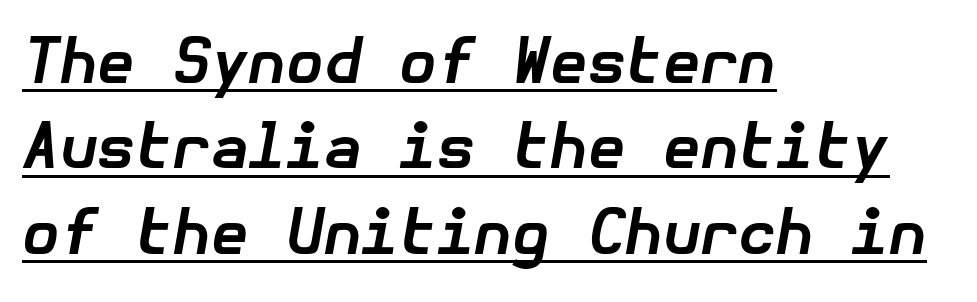
{"italic": "yes", "lean": "right", "slant_degrees": 10, "bold": "yes", "weight": "bold", "width": "normal", "stroke_contrast": "low", "x_height": "medium", "underline": "yes", "align": "left", "line_spacing": "normal", "line_spacing_ratio": 1.4, "letter_spacing": "normal", "letter_spacing_em": 0.0, "glyph_px": 61}
